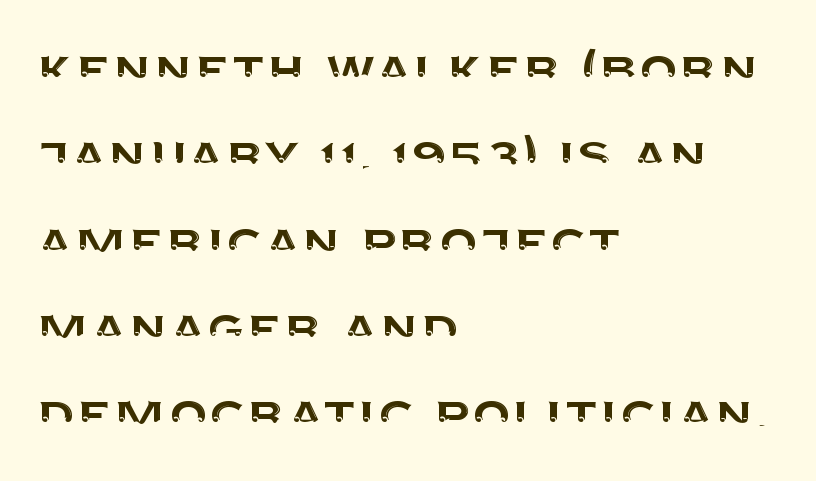
These lines sit exactly where default settings would place them. This sample uses a sans-serif face. In terms of posture, this sample is upright. Where is the straight margin? On the left. The rendering keeps characters at their native spacing.
